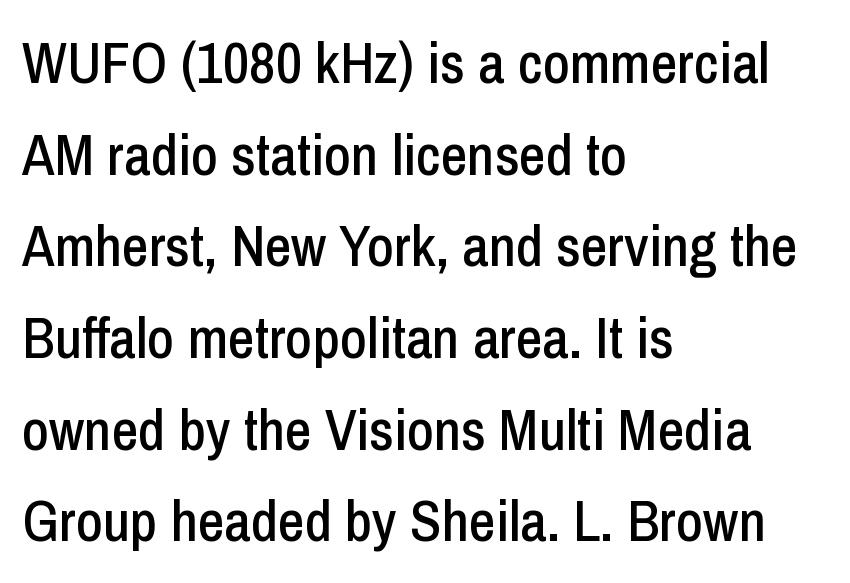
{"serif": "no", "italic": "no", "width": "condensed", "stroke_contrast": "low", "x_height": "medium", "monospaced": "no", "underline": "no", "align": "left", "line_spacing": "normal", "line_spacing_ratio": 1.58, "letter_spacing": "normal", "letter_spacing_em": 0.0, "glyph_px": 58}
